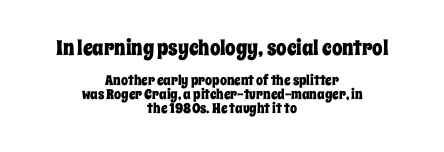
Q: Is the text italic (slanted)? A: No, it is upright.
Q: Is the text underlined? A: No.
Q: How is the paragraph aligned? A: Centered.
Q: Is the spacing between letters normal or unusually wide? A: Normal.
Q: Is the spacing between lines tight, normal or loose? A: Tight.
Q: Which block of text is set in a larger size, the first (top) or the second (bottom)? A: The first (top) one.
